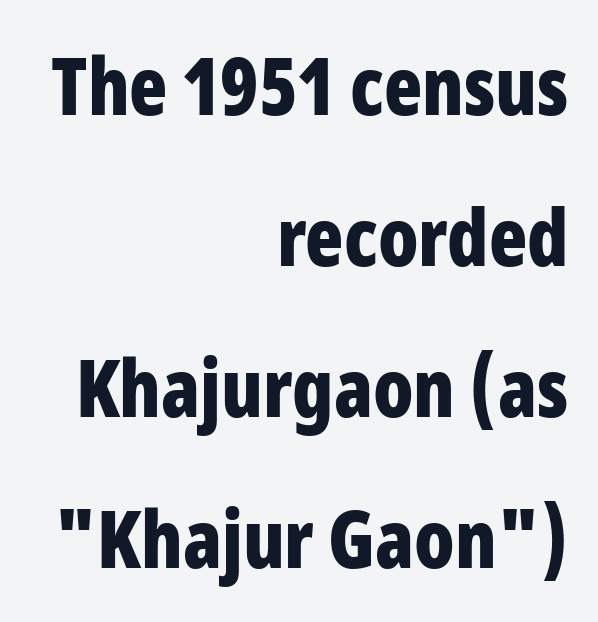
Do the characters align in a grid? No, the font is proportional. On the weight axis this lands at bold, roughly 700. Plain, unruled lines of type. Each line ends at the same right margin while the left side varies.
